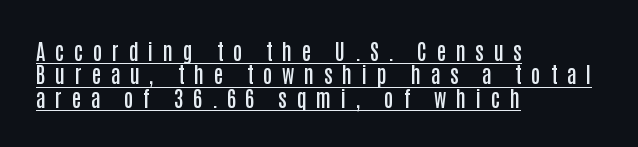
The image shows 21 px text type, upright; set left-aligned, tight line spacing (1.11x), unusually wide letter spacing (+0.46 em), underlined.
